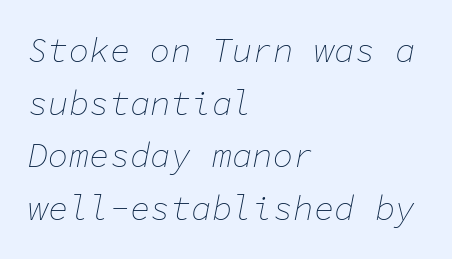
Q: Is the text bold? A: No.
Q: Is the text italic (slanted)? A: Yes, it leans right by about 11 degrees.
Q: Is the text underlined? A: No.
Q: How is the paragraph aligned? A: Left-aligned.
Q: Is the spacing between letters normal or unusually wide? A: Normal.
Q: Is the spacing between lines tight, normal or loose? A: Normal.
Q: Width (condensed, normal, or wide)? A: Normal.
Q: Stroke contrast? A: Low.
Q: x-height? A: Medium.
Q: Monospaced? A: Yes.
